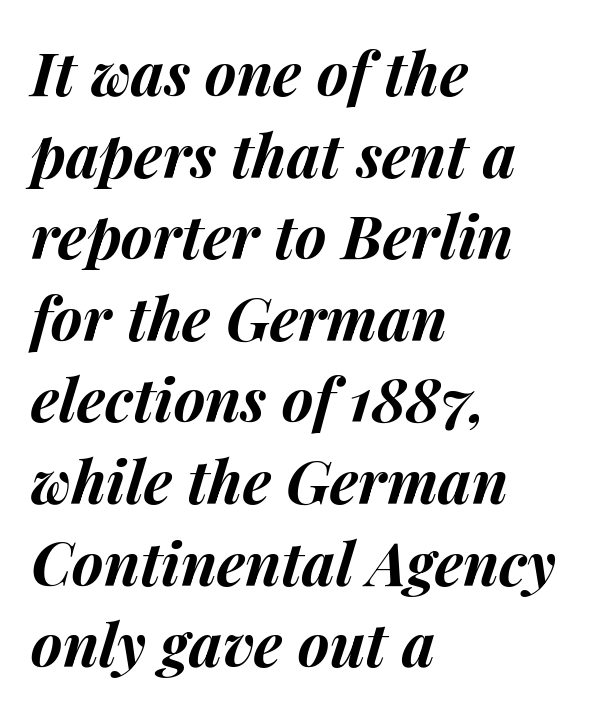
{"italic": "yes", "lean": "right", "slant_degrees": 14, "bold": "yes", "weight": "bold", "width": "normal", "stroke_contrast": "medium", "x_height": "medium", "monospaced": "no", "underline": "no", "align": "left", "line_spacing": "normal", "line_spacing_ratio": 1.36, "letter_spacing": "normal", "letter_spacing_em": 0.0, "glyph_px": 60}
